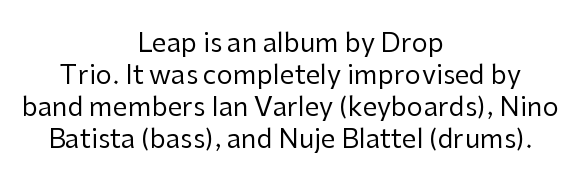
{"italic": "no", "bold": "no", "underline": "no", "align": "center", "line_spacing_ratio": 1.23, "letter_spacing": "normal", "letter_spacing_em": 0.0, "glyph_px": 26}
